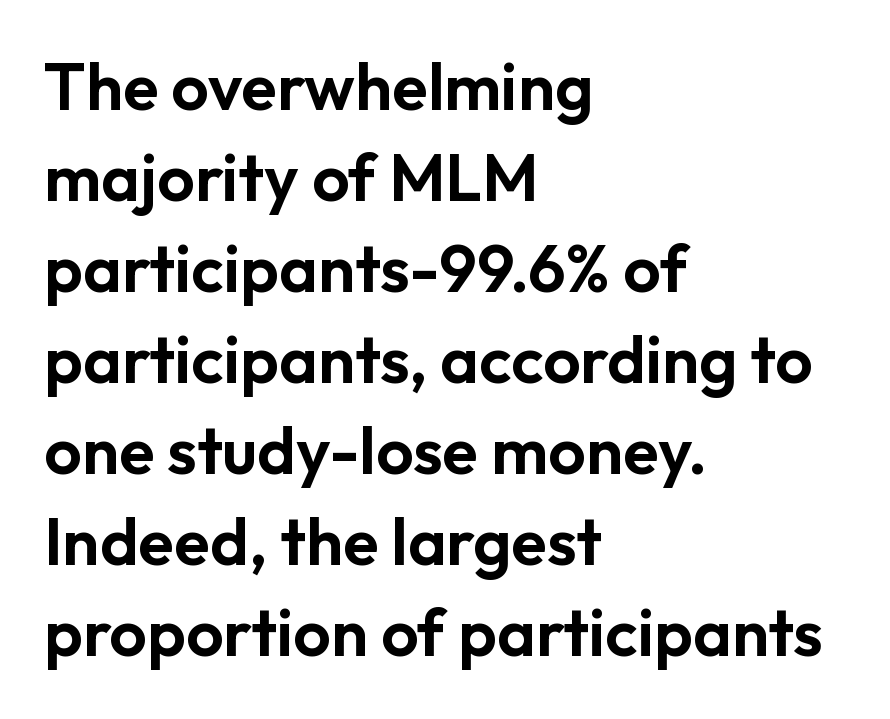
Q: Is the text italic (slanted)? A: No, it is upright.
Q: Is the typeface a serif or a sans-serif typeface? A: Sans-serif.
Q: Is the text underlined? A: No.
Q: How is the paragraph aligned? A: Left-aligned.
Q: Is the spacing between letters normal or unusually wide? A: Normal.
Q: Is the spacing between lines tight, normal or loose? A: Normal.
Q: Width (condensed, normal, or wide)? A: Normal.
Q: Stroke contrast? A: Low.
Q: x-height? A: Medium.
Q: Monospaced? A: No.
